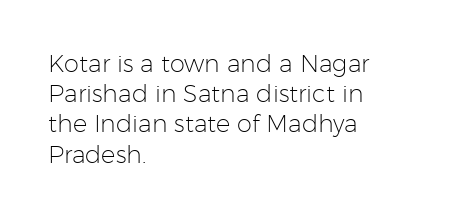
The weight would be labelled regular, book, light, or lighter still. Every stem runs plumb, perpendicular to the baseline. Descender tails drop into unmarked territory. One glance says typical: line gaps are just what's usual.
